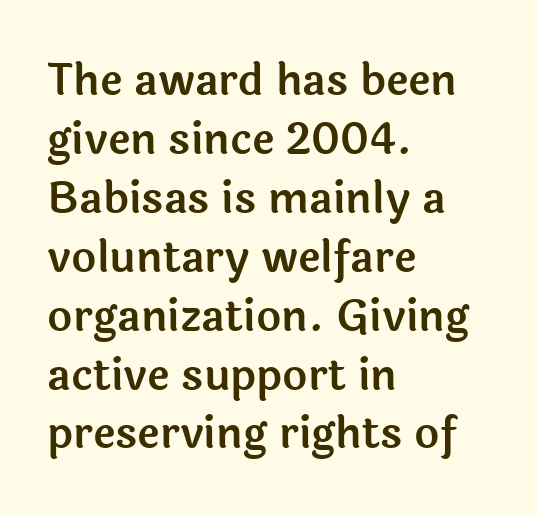
{"serif": "no", "italic": "no", "width": "normal", "x_height": "medium", "monospaced": "no", "underline": "no", "align": "left", "line_spacing": "normal", "line_spacing_ratio": 1.37, "letter_spacing": "normal", "letter_spacing_em": 0.0, "glyph_px": 43}
